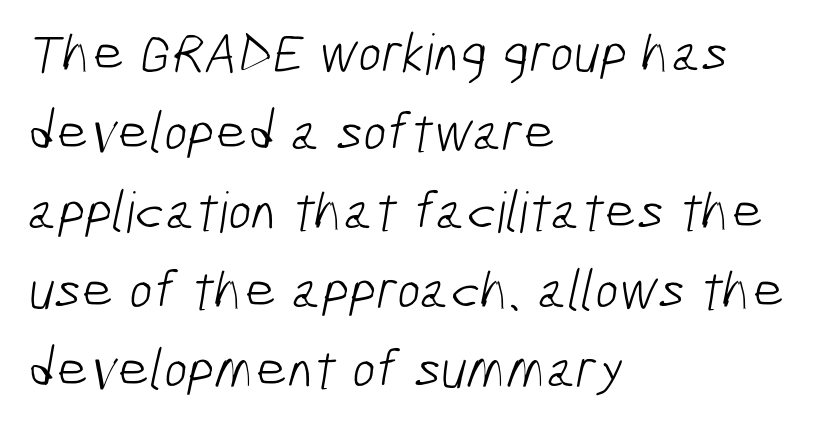
{"serif": "no", "bold": "no", "weight": "light", "width": "condensed", "stroke_contrast": "low", "x_height": "medium", "monospaced": "no", "underline": "no", "align": "left", "line_spacing": "normal", "line_spacing_ratio": 1.41, "letter_spacing": "normal", "letter_spacing_em": 0.0, "glyph_px": 56}
